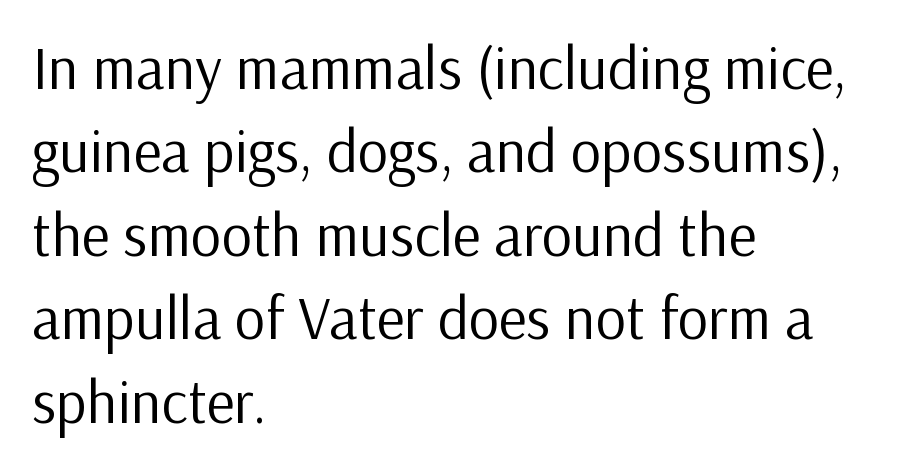
This is not heavy type; no bold has been used. Designer's note — italics off, roman on. Where is the straight margin? On the left. One glance says typical: line gaps are just what's usual. Varying glyph widths throughout — classic text-font behaviour.
